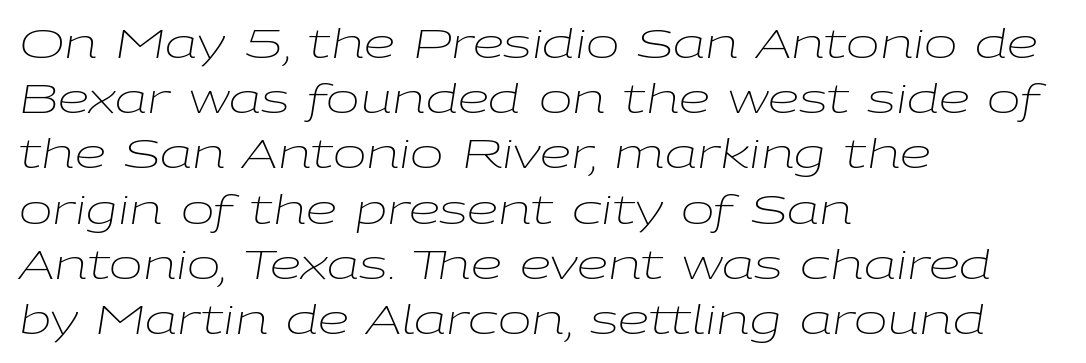
Q: Is the text bold? A: No.
Q: Is the text italic (slanted)? A: Yes, it leans right by about 9 degrees.
Q: Is the text underlined? A: No.
Q: How is the paragraph aligned? A: Left-aligned.
Q: Is the spacing between letters normal or unusually wide? A: Normal.
Q: Is the spacing between lines tight, normal or loose? A: Normal.
Q: Width (condensed, normal, or wide)? A: Wide.
Q: Stroke contrast? A: Low.
Q: x-height? A: Medium.
Q: Monospaced? A: No.
